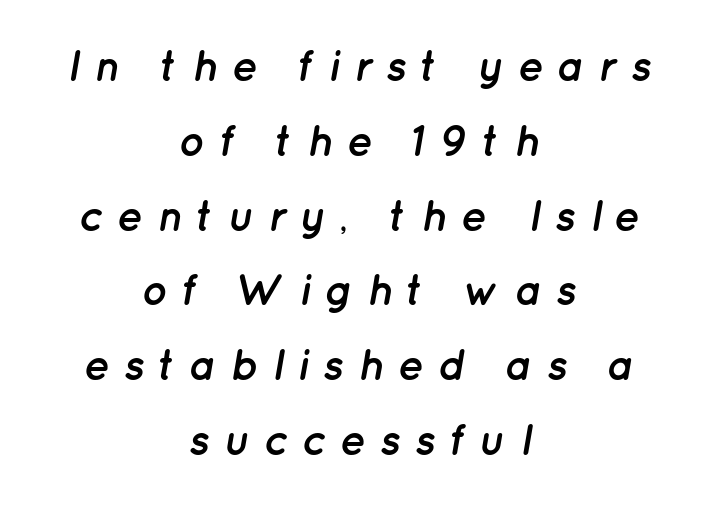
Q: Is the text bold? A: Yes.
Q: Is the text italic (slanted)? A: Yes, it leans right by about 12 degrees.
Q: Is the text underlined? A: No.
Q: How is the paragraph aligned? A: Centered.
Q: Is the spacing between letters normal or unusually wide? A: Unusually wide.
Q: Width (condensed, normal, or wide)? A: Normal.
Q: Stroke contrast? A: Low.
Q: x-height? A: Medium.
Q: Monospaced? A: No.
